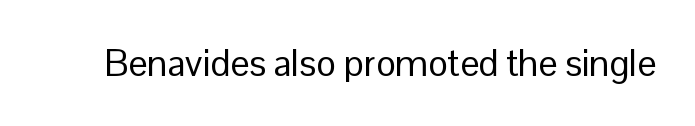
The image shows 37 px regular-weight sans-serif type, upright; set normal letter spacing, not underlined; low stroke contrast and a medium x-height.
